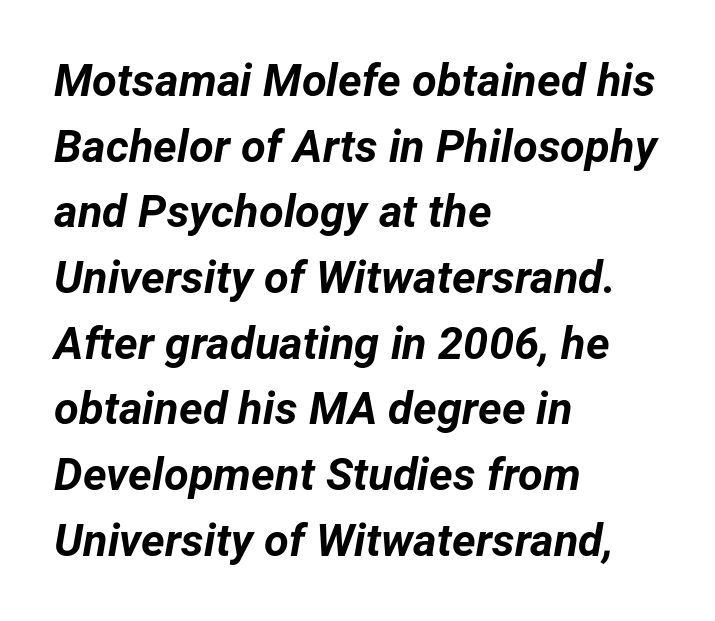
Q: Is the text bold? A: Yes.
Q: Is the text italic (slanted)? A: Yes, it leans right by about 12 degrees.
Q: Is the text underlined? A: No.
Q: How is the paragraph aligned? A: Left-aligned.
Q: Is the spacing between letters normal or unusually wide? A: Normal.
Q: Is the spacing between lines tight, normal or loose? A: Normal.
Q: Width (condensed, normal, or wide)? A: Normal.
Q: Stroke contrast? A: Low.
Q: x-height? A: Medium.
Q: Monospaced? A: No.
